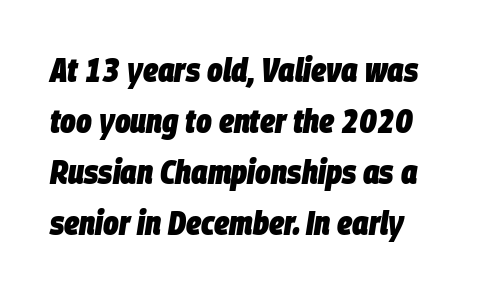
{"italic": "yes", "lean": "right", "slant_degrees": 9, "bold": "yes", "weight": "heavy", "width": "condensed", "stroke_contrast": "low", "x_height": "large", "monospaced": "no", "underline": "no", "align": "left", "line_spacing": "normal", "line_spacing_ratio": 1.55, "letter_spacing": "normal", "letter_spacing_em": 0.0, "glyph_px": 33}
